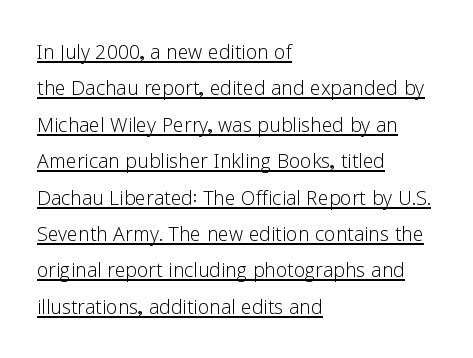
Where is the straight margin? On the left. Rows of type keep a routine distance in the vertical direction. Counters stay open thanks to moderate or lighter strokes. This sample uses an upright cut, with every glyph sitting square on the baseline.
